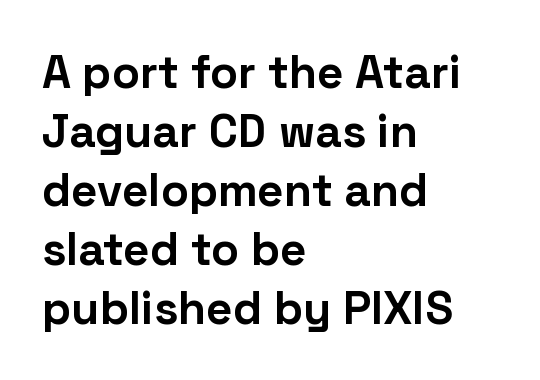
The image shows 46 px bold sans-serif type, upright; set left-aligned, normal line spacing (1.28x), normal letter spacing, not underlined; low stroke contrast and a medium x-height.
